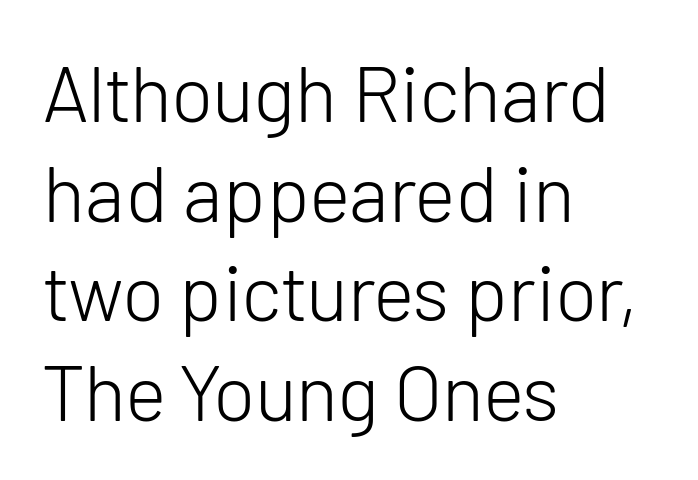
Q: Is the text bold? A: No.
Q: Is the text italic (slanted)? A: No, it is upright.
Q: Is the typeface a serif or a sans-serif typeface? A: Sans-serif.
Q: Is the text underlined? A: No.
Q: How is the paragraph aligned? A: Left-aligned.
Q: Is the spacing between letters normal or unusually wide? A: Normal.
Q: Is the spacing between lines tight, normal or loose? A: Normal.
Q: Width (condensed, normal, or wide)? A: Normal.
Q: Stroke contrast? A: Low.
Q: x-height? A: Medium.
Q: Monospaced? A: No.
